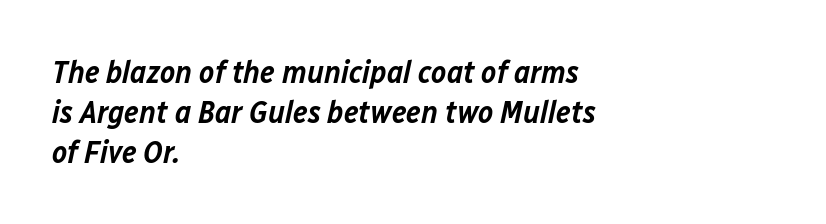
Q: Is the text bold? A: Semi-bold.
Q: Is the text italic (slanted)? A: Yes, it leans right by about 12 degrees.
Q: Is the text underlined? A: No.
Q: How is the paragraph aligned? A: Left-aligned.
Q: Is the spacing between letters normal or unusually wide? A: Normal.
Q: Is the spacing between lines tight, normal or loose? A: Normal.
Q: Width (condensed, normal, or wide)? A: Normal.
Q: Stroke contrast? A: Low.
Q: x-height? A: Medium.
Q: Monospaced? A: No.
